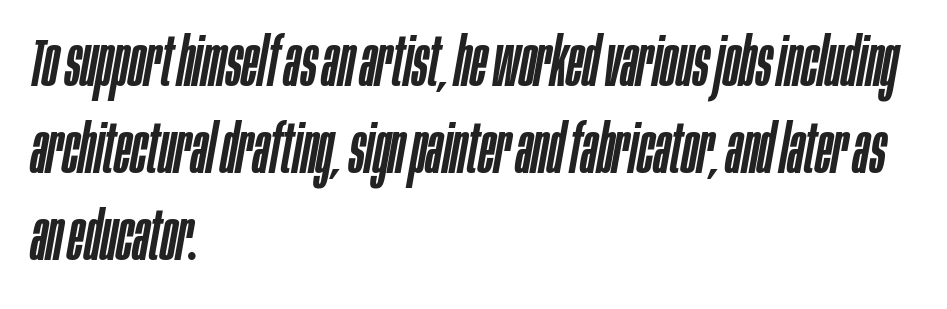
{"italic": "yes", "lean": "right", "slant_degrees": 10, "width": "condensed", "stroke_contrast": "low", "x_height": "large", "monospaced": "no", "underline": "no", "align": "left", "line_spacing": "normal", "line_spacing_ratio": 1.28, "letter_spacing": "normal", "letter_spacing_em": 0.0, "glyph_px": 68}
